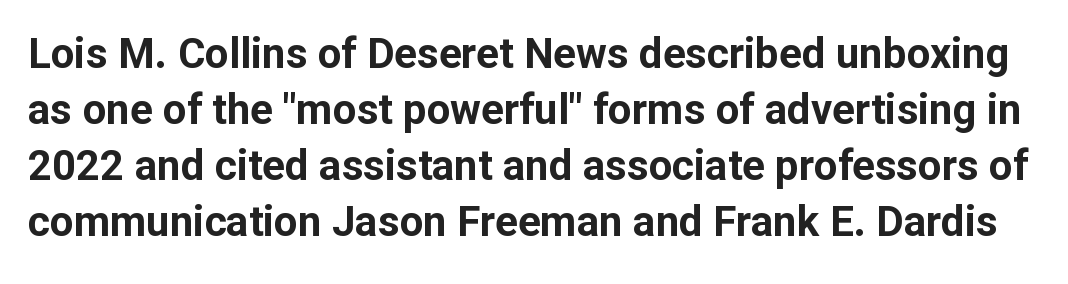
{"serif": "no", "italic": "no", "bold": "yes", "weight": "bold", "width": "normal", "stroke_contrast": "low", "x_height": "medium", "monospaced": "no", "underline": "no", "line_spacing": "normal", "line_spacing_ratio": 1.33, "letter_spacing": "normal", "letter_spacing_em": 0.0, "glyph_px": 42}
